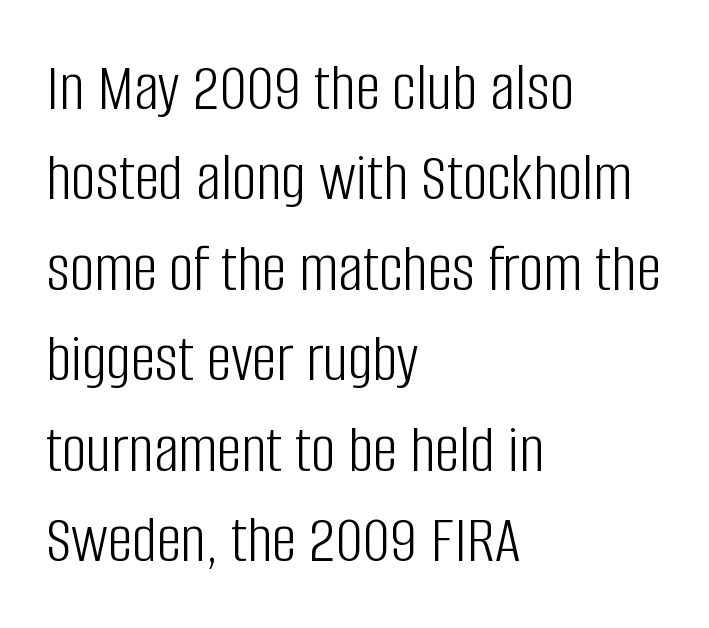
{"serif": "no", "italic": "no", "bold": "no", "weight": "light", "width": "condensed", "stroke_contrast": "low", "x_height": "large", "monospaced": "no", "underline": "no", "align": "left", "line_spacing": "normal", "line_spacing_ratio": 1.31, "letter_spacing": "normal", "letter_spacing_em": 0.0, "glyph_px": 69}
